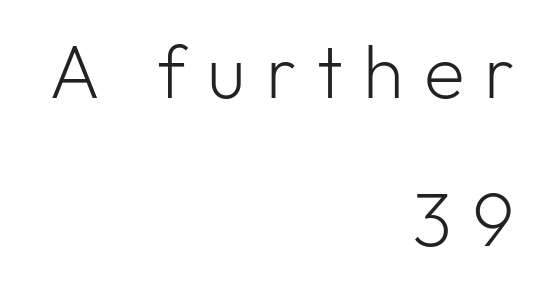
{"serif": "no", "italic": "no", "bold": "no", "weight": "light", "width": "normal", "stroke_contrast": "low", "x_height": "medium", "monospaced": "no", "underline": "no", "align": "right", "line_spacing": "loose", "line_spacing_ratio": 1.98, "letter_spacing": "wide", "letter_spacing_em": 0.27, "glyph_px": 75}
